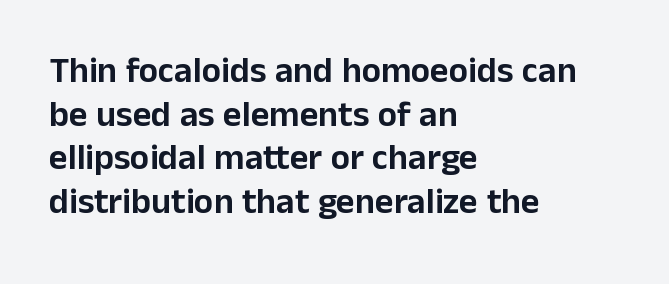
Examine the stroke ends and you'll find no serifs. This sample has the flowing, uneven cadence of proportional lettering. In terms of posture, this sample is upright. The rag falls on the right side of this text block. Inter-character spacing is left at the font's built-in metrics.
